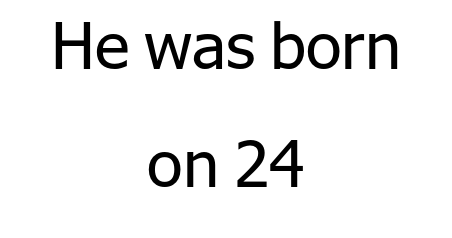
{"serif": "no", "italic": "no", "bold": "no", "weight": "regular", "width": "normal", "stroke_contrast": "low", "x_height": "medium", "monospaced": "no", "underline": "no", "align": "center", "line_spacing_ratio": 1.81, "letter_spacing": "normal", "letter_spacing_em": 0.0, "glyph_px": 65}
